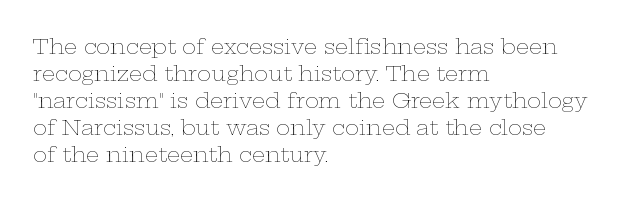
{"italic": "no", "bold": "no", "underline": "no", "align": "left", "line_spacing": "normal", "line_spacing_ratio": 1.28, "letter_spacing": "normal", "letter_spacing_em": 0.0, "glyph_px": 21}
